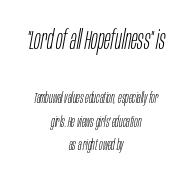
Q: Is the text bold? A: No.
Q: Is the text italic (slanted)? A: Yes, it leans right by about 10 degrees.
Q: Is the text underlined? A: No.
Q: How is the paragraph aligned? A: Centered.
Q: Is the spacing between letters normal or unusually wide? A: Normal.
Q: Is the spacing between lines tight, normal or loose? A: Normal.
Q: Which block of text is set in a larger size, the first (top) or the second (bottom)? A: The first (top) one.
